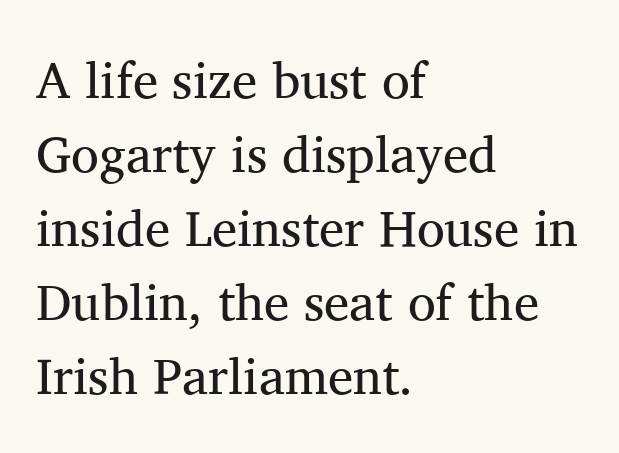
The image shows 51 px regular-weight serif type, upright; set left-aligned, normal line spacing (1.45x), normal letter spacing, not underlined; medium stroke contrast and a medium x-height.
